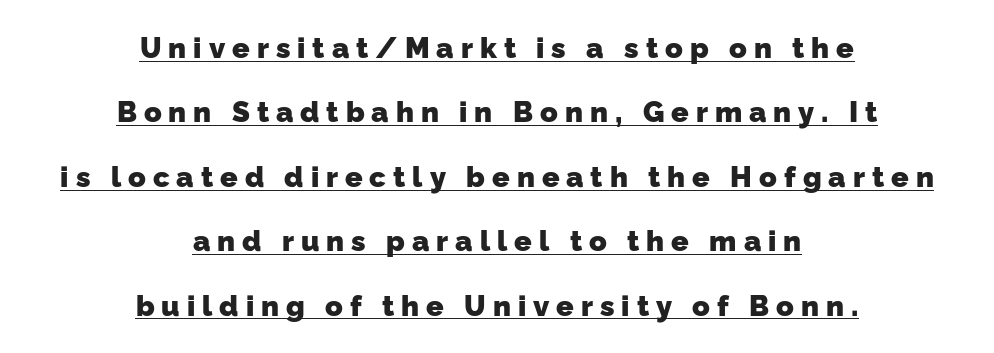
Q: Is the text bold? A: Yes.
Q: Is the typeface a serif or a sans-serif typeface? A: Sans-serif.
Q: Is the text underlined? A: Yes.
Q: How is the paragraph aligned? A: Centered.
Q: Is the spacing between letters normal or unusually wide? A: Unusually wide.
Q: Is the spacing between lines tight, normal or loose? A: Loose.
Q: Width (condensed, normal, or wide)? A: Normal.
Q: Stroke contrast? A: Low.
Q: x-height? A: Medium.
Q: Monospaced? A: No.
